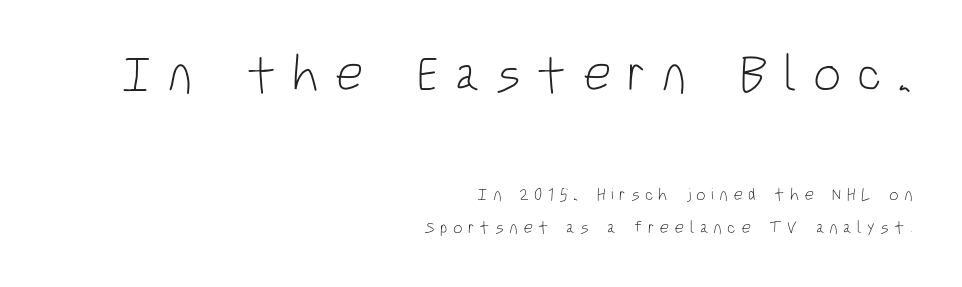
Q: Is the text bold? A: No.
Q: Is the text italic (slanted)? A: No, it is upright.
Q: Is the typeface a serif or a sans-serif typeface? A: Sans-serif.
Q: Is the text underlined? A: No.
Q: How is the paragraph aligned? A: Right-aligned.
Q: Is the spacing between letters normal or unusually wide? A: Unusually wide.
Q: Is the spacing between lines tight, normal or loose? A: Loose.
Q: Which block of text is set in a larger size, the first (top) or the second (bottom)? A: The first (top) one.
Q: Width (condensed, normal, or wide)? A: Condensed.
Q: Stroke contrast? A: Low.
Q: x-height? A: Large.
Q: Monospaced? A: No.
